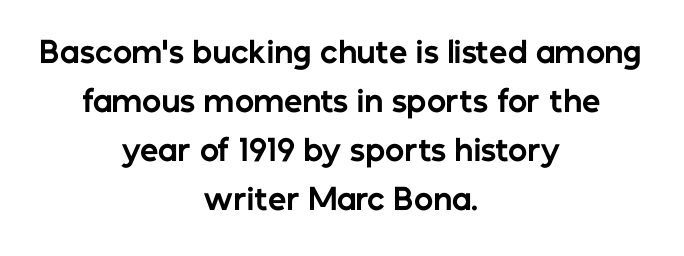
Q: Is the text bold? A: Yes.
Q: Is the text italic (slanted)? A: No, it is upright.
Q: Is the typeface a serif or a sans-serif typeface? A: Sans-serif.
Q: Is the text underlined? A: No.
Q: How is the paragraph aligned? A: Centered.
Q: Is the spacing between letters normal or unusually wide? A: Normal.
Q: Is the spacing between lines tight, normal or loose? A: Normal.
Q: Width (condensed, normal, or wide)? A: Normal.
Q: Stroke contrast? A: Low.
Q: x-height? A: Medium.
Q: Monospaced? A: No.
